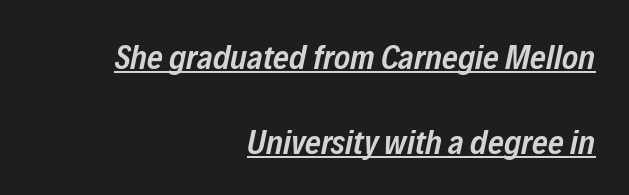
Stroke thickness is moderately raised; the sample reads as semibold. The line-height multiplier appears high, well above default. Is there an underline? Yes — a line sits under the letters. Think of a printed novel: that variable character pitch is what you see here.
